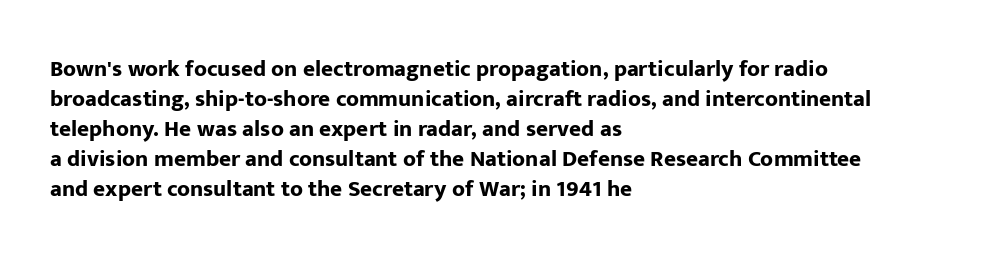
Designer's note — italics off, roman on. Clear beneath every line of the passage. Set as a true bold cut, around the 700 mark. How would I describe the line gaps? Plain and ordinary.
